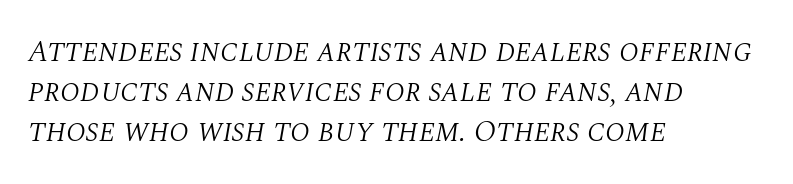
{"serif": "yes", "italic": "yes", "lean": "right", "slant_degrees": 10, "bold": "no", "weight": "light", "width": "normal", "stroke_contrast": "medium", "x_height": "large", "monospaced": "no", "underline": "no", "align": "left", "line_spacing": "normal", "line_spacing_ratio": 1.29, "letter_spacing": "normal", "letter_spacing_em": 0.0, "glyph_px": 31}
